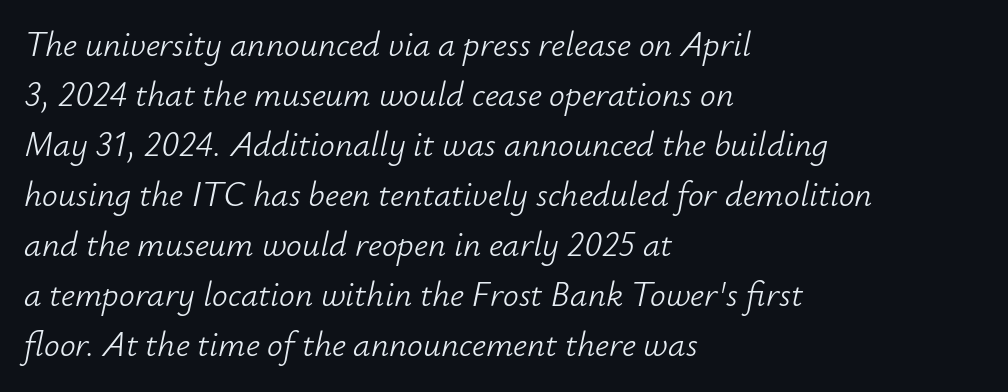
The image shows 35 px light type, italic (leaning right); set left-aligned, normal line spacing (1.43x), normal letter spacing, not underlined; low stroke contrast and a small x-height.
